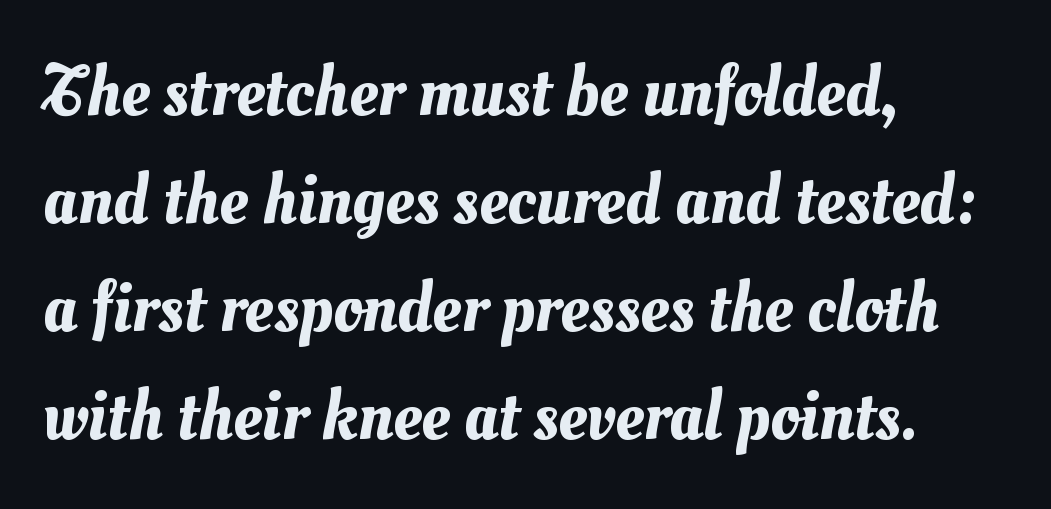
Q: Is the text underlined? A: No.
Q: How is the paragraph aligned? A: Left-aligned.
Q: Is the spacing between letters normal or unusually wide? A: Normal.
Q: Is the spacing between lines tight, normal or loose? A: Normal.
Q: Width (condensed, normal, or wide)? A: Normal.
Q: Stroke contrast? A: Medium.
Q: x-height? A: Small.
Q: Monospaced? A: No.
